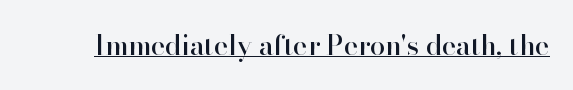
Q: Is the text italic (slanted)? A: No, it is upright.
Q: Is the text underlined? A: Yes.
Q: Is the spacing between letters normal or unusually wide? A: Normal.
